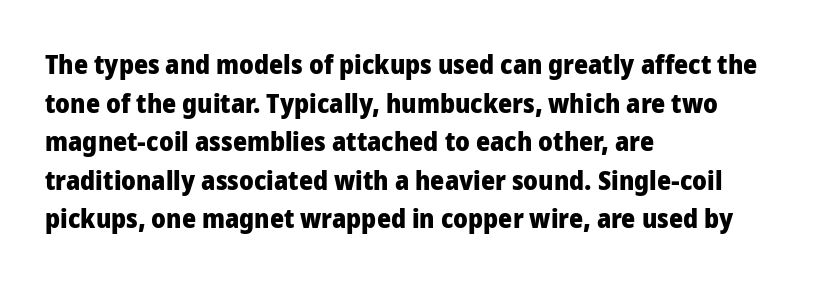
The glyphs are unaccompanied by any horizontal stroke below them. Alignment: flush left. Its strokes are broad and dark, the hallmark of bold type. Designer's note — italics off, roman on.
